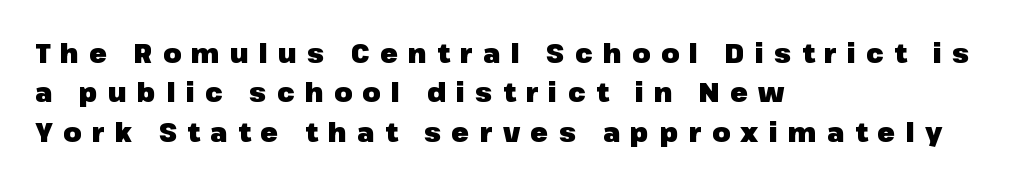
{"italic": "no", "bold": "yes", "underline": "no", "align": "left", "line_spacing": "normal", "line_spacing_ratio": 1.51, "letter_spacing": "wide", "letter_spacing_em": 0.4, "glyph_px": 26}
